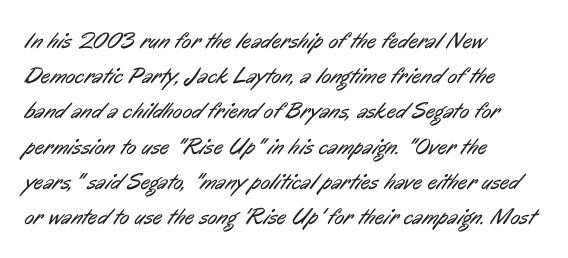
The string is rendered with underlining switched off. Each line starts at the same left margin while the right side varies. Quick note: interline space is typical. Stems and bowls with no extra thickness — not bold.
